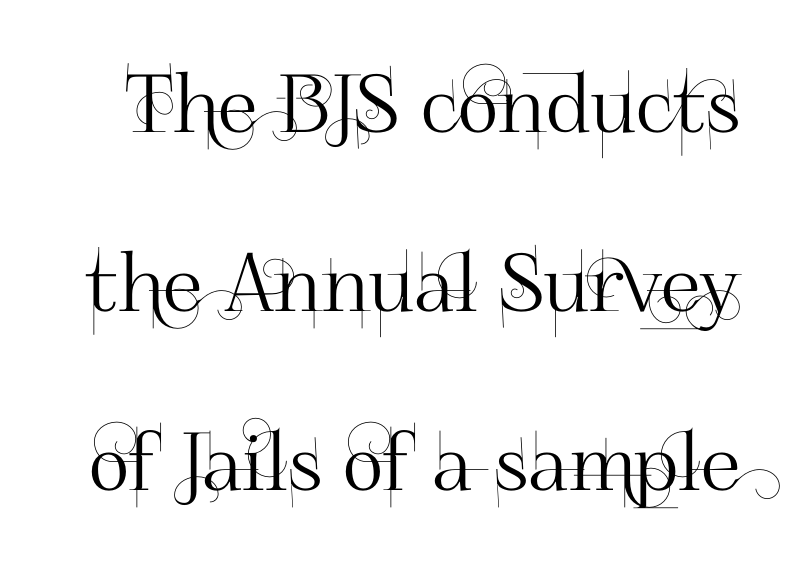
Q: Is the text italic (slanted)? A: No, it is upright.
Q: Is the typeface a serif or a sans-serif typeface? A: Sans-serif.
Q: Is the text underlined? A: No.
Q: Is the spacing between letters normal or unusually wide? A: Normal.
Q: Is the spacing between lines tight, normal or loose? A: Loose.
Q: Width (condensed, normal, or wide)? A: Normal.
Q: Stroke contrast? A: High.
Q: x-height? A: Small.
Q: Monospaced? A: No.
